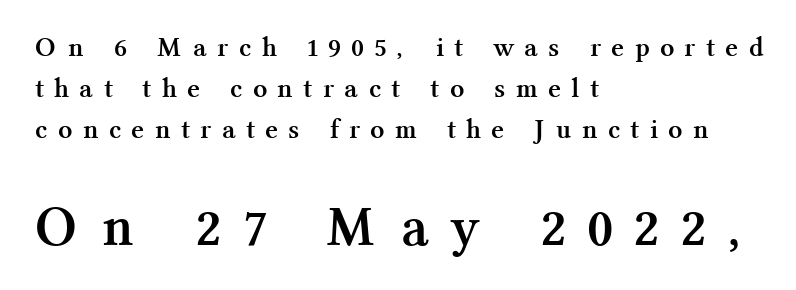
How heavy is the stroke? Heavy — this is a bold. The gap between lines stays unmarked. You can tell from the footed stems that serif type was used. Type size steps up from the first block to the second.
